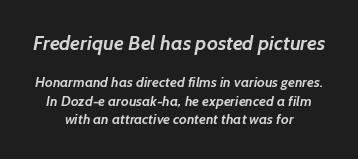
The space beneath each line is pristine and unruled. These words are printed bold, with thick strokes throughout. Of the two passages, the one on top uses the larger point size. Casual observation: everything's sitting right in the middle. Compared with typical paragraphs, the rows here are spaced about the same. This rendering leaves character spacing at its baseline value.
